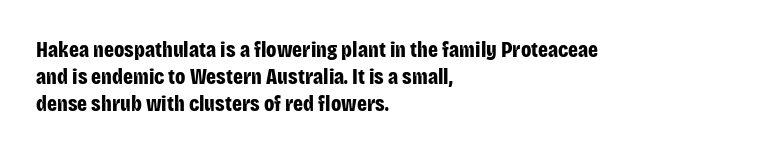
The image shows 22 px bold type, upright; set left-aligned, line spacing 1.22x, normal letter spacing, not underlined.
